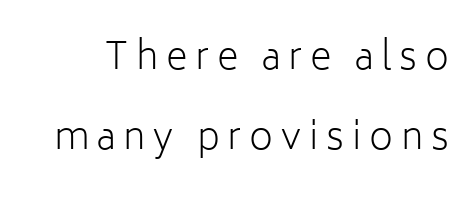
Q: Is the text bold? A: No.
Q: Is the text italic (slanted)? A: No, it is upright.
Q: Is the typeface a serif or a sans-serif typeface? A: Sans-serif.
Q: Is the text underlined? A: No.
Q: Is the spacing between letters normal or unusually wide? A: Unusually wide.
Q: Is the spacing between lines tight, normal or loose? A: Loose.
Q: Width (condensed, normal, or wide)? A: Normal.
Q: Stroke contrast? A: Low.
Q: x-height? A: Medium.
Q: Monospaced? A: No.
